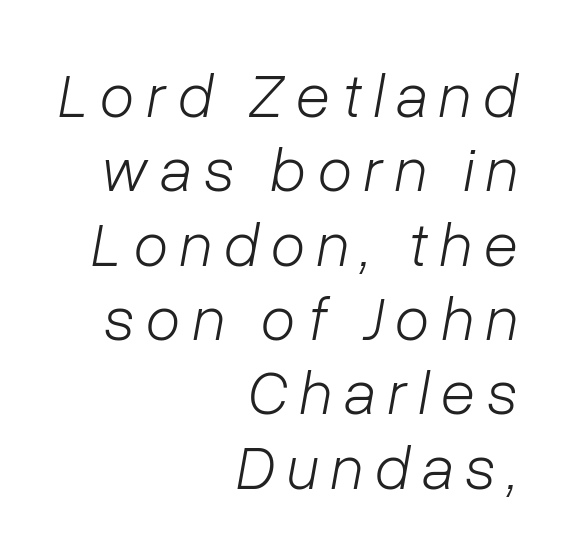
A student would call this right alignment; a typographer would say flush right, rag left. Honestly, there is no underline to notice here at all. The weight tops out at a normal text grade. Each letter keeps its own natural width here, so spacing adapts to shape.
